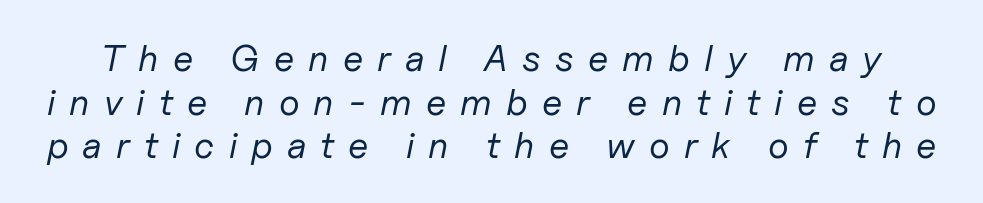
{"italic": "yes", "lean": "right", "slant_degrees": 11, "bold": "no", "weight": "regular", "width": "normal", "stroke_contrast": "low", "x_height": "medium", "monospaced": "no", "underline": "no", "line_spacing_ratio": 1.18, "letter_spacing": "wide", "letter_spacing_em": 0.38, "glyph_px": 37}
